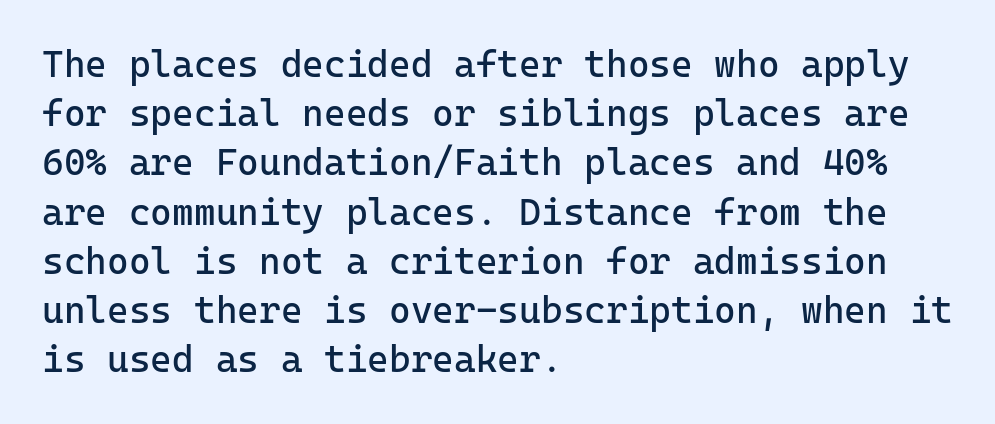
Unmarked baselines from the first word to the last. Each stroke keeps to a modest, everyday thickness or less. A typesetter would label this face a sans. Characters remain perfectly vertical along every line. Here the designer chose a console-style face with uniform glyph widths.
